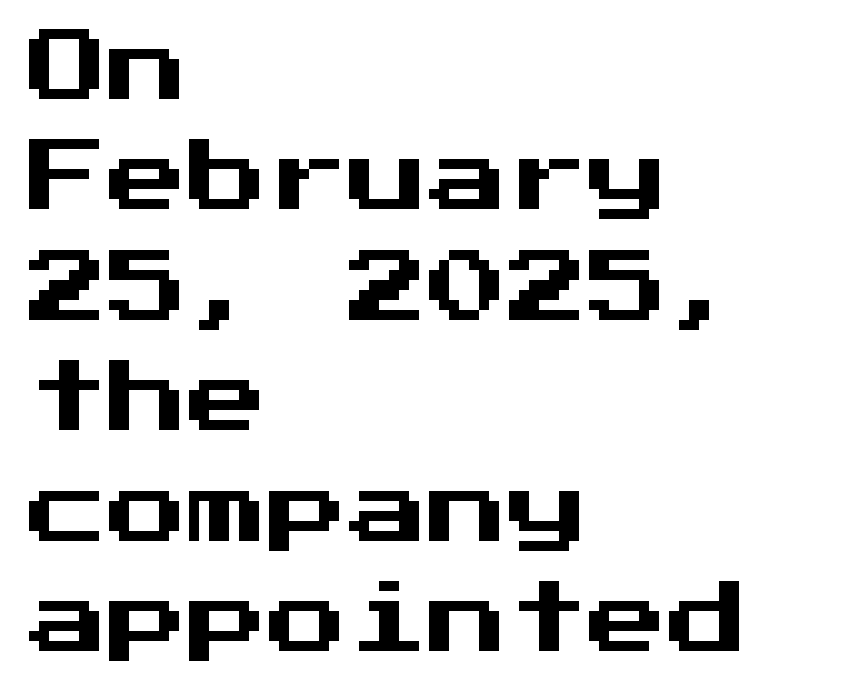
Lines of text with bare space underneath. A classic flush-left, rag-right setting is used for this passage. Honestly, the letter spacing is just normal — you wouldn't notice it. The rendering uses typewriter-style spacing with identical character cells. The glyphs in this specimen are sans serif. It's the straight-up-and-down kind of type.
